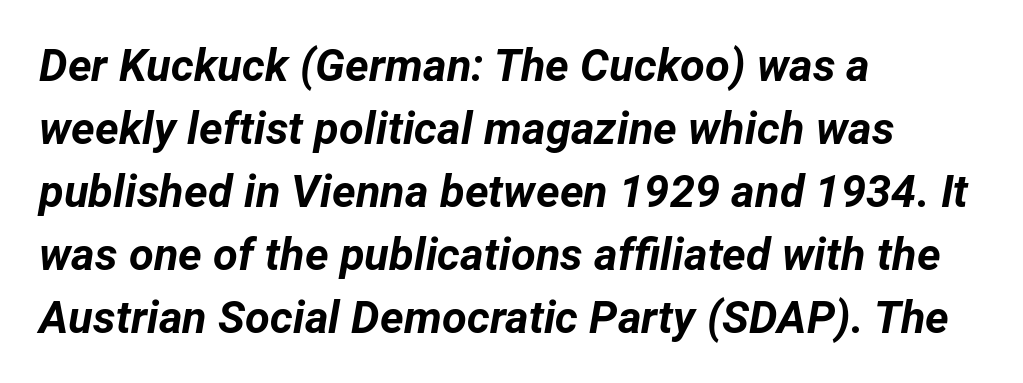
The image shows 45 px bold type, italic (leaning right); set left-aligned, normal line spacing (1.4x), normal letter spacing, not underlined; low stroke contrast and a medium x-height.
